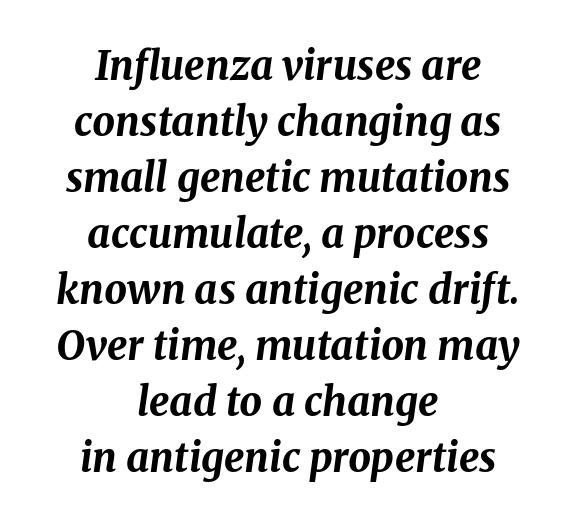
Q: Is the text bold? A: Yes.
Q: Is the text italic (slanted)? A: Yes, it leans right by about 8 degrees.
Q: Is the text underlined? A: No.
Q: How is the paragraph aligned? A: Centered.
Q: Is the spacing between letters normal or unusually wide? A: Normal.
Q: Is the spacing between lines tight, normal or loose? A: Normal.
Q: Width (condensed, normal, or wide)? A: Normal.
Q: Stroke contrast? A: Medium.
Q: x-height? A: Medium.
Q: Monospaced? A: No.
